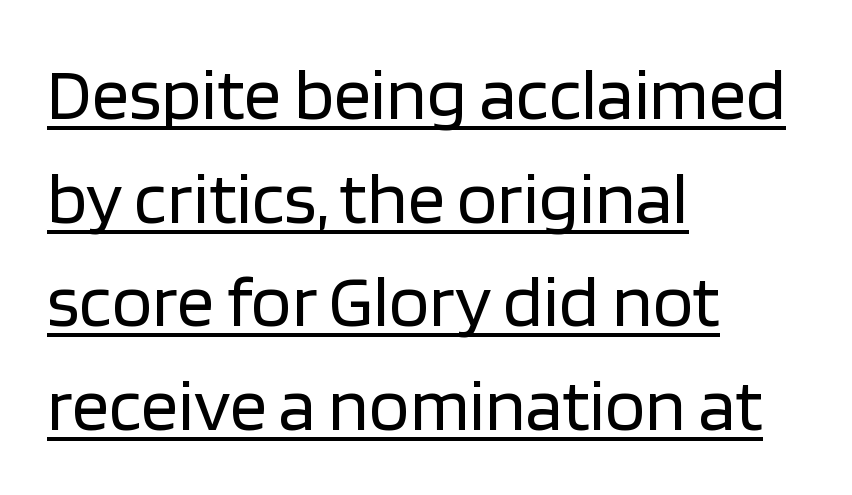
Nope, no serifs anywhere on these letters. The rag falls on the right side of this text block. The typesetting does not lean heavy: it is not bold. The passage shown has conventional tracking throughout. You can see a thin bar hugging the bottom of the glyphs.
